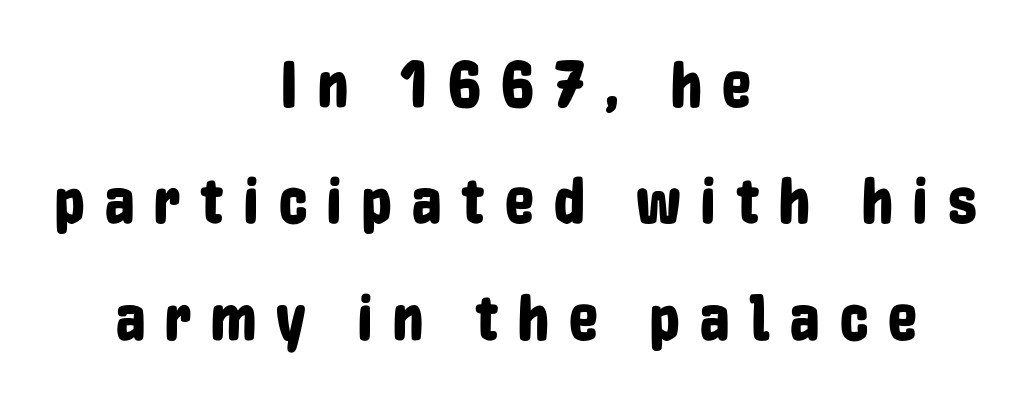
The image shows 65 px condensed sans-serif type, upright; set centered, line spacing 1.79x, unusually wide letter spacing (+0.31 em), not underlined; low stroke contrast and a medium x-height.
